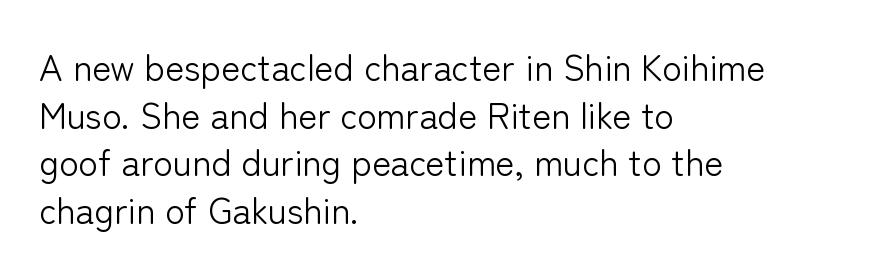
Stroke terminals: plain, sans-serif. A typesetter would call this proportional, since set widths differ per character. Nothing unusual about the tracking: characters are spaced as the font intends. The passage shown is not underscored anywhere. Each stroke keeps to a modest, everyday thickness or less.
